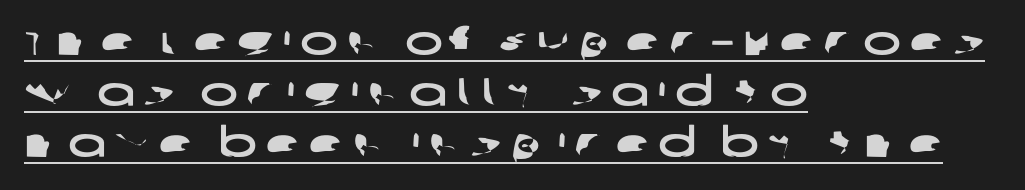
Q: Is the typeface a serif or a sans-serif typeface? A: Sans-serif.
Q: Is the text underlined? A: Yes.
Q: How is the paragraph aligned? A: Left-aligned.
Q: Is the spacing between letters normal or unusually wide? A: Unusually wide.
Q: Is the spacing between lines tight, normal or loose? A: Normal.
Q: Width (condensed, normal, or wide)? A: Wide.
Q: Stroke contrast? A: Low.
Q: x-height? A: Large.
Q: Monospaced? A: No.
